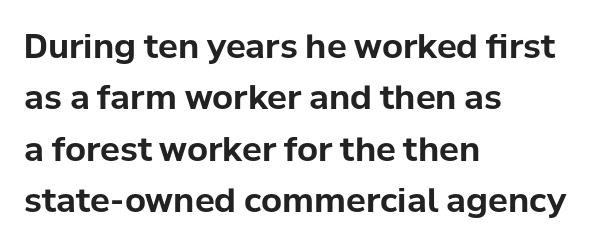
Q: Is the text bold? A: Yes.
Q: Is the text italic (slanted)? A: No, it is upright.
Q: Is the typeface a serif or a sans-serif typeface? A: Sans-serif.
Q: Is the text underlined? A: No.
Q: How is the paragraph aligned? A: Left-aligned.
Q: Is the spacing between letters normal or unusually wide? A: Normal.
Q: Is the spacing between lines tight, normal or loose? A: Normal.
Q: Width (condensed, normal, or wide)? A: Normal.
Q: Stroke contrast? A: Low.
Q: x-height? A: Medium.
Q: Monospaced? A: No.
